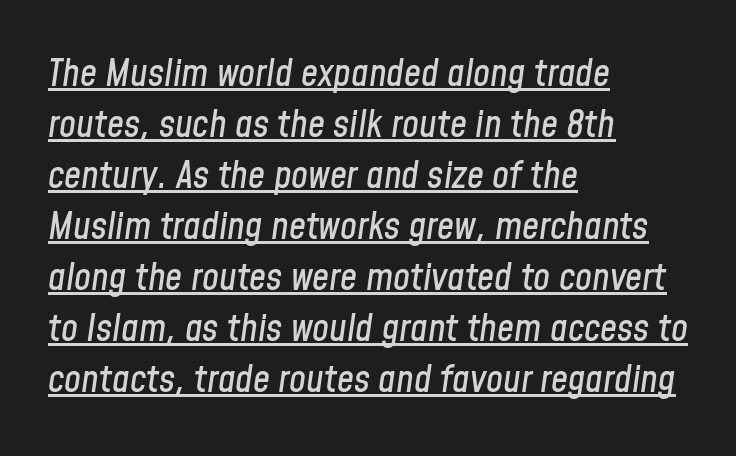
The tracking reads as untouched default to a designer's eye. One glance says typical: line gaps are just what's usual. Notice how the stems are inclined rather than vertical — that's the hallmark of italics. The letters advance in unequal steps, a hallmark of proportional type. A typographer would call this underscored text. The compositor pushed each line to the left boundary.
